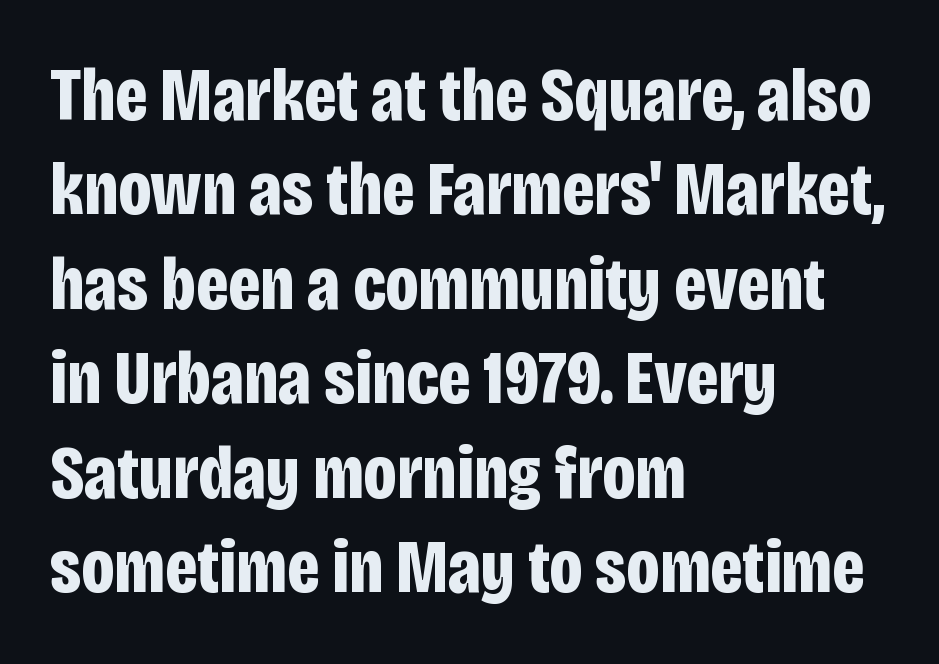
Q: Is the text bold? A: Yes.
Q: Is the text italic (slanted)? A: No, it is upright.
Q: Is the typeface a serif or a sans-serif typeface? A: Sans-serif.
Q: Is the text underlined? A: No.
Q: How is the paragraph aligned? A: Left-aligned.
Q: Is the spacing between letters normal or unusually wide? A: Normal.
Q: Is the spacing between lines tight, normal or loose? A: Normal.
Q: Width (condensed, normal, or wide)? A: Condensed.
Q: Stroke contrast? A: Low.
Q: x-height? A: Large.
Q: Monospaced? A: No.
